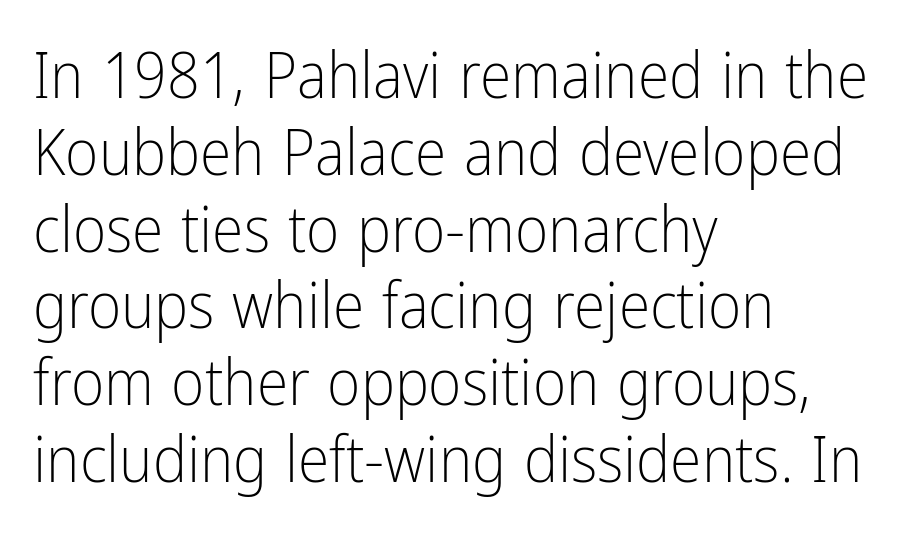
These lines are rendered in a variable-pitch font. Letters rest on an invisible, unmarked baseline. Notice how the stems are strictly vertical — no italics here. No extra tracking has been applied to these lines.
